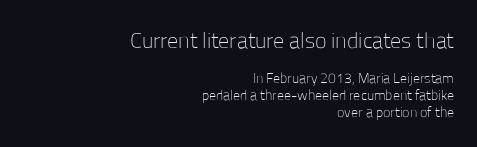
Q: Is the text bold? A: No.
Q: Is the text italic (slanted)? A: No, it is upright.
Q: Is the text underlined? A: No.
Q: How is the paragraph aligned? A: Right-aligned.
Q: Is the spacing between letters normal or unusually wide? A: Normal.
Q: Which block of text is set in a larger size, the first (top) or the second (bottom)? A: The first (top) one.
